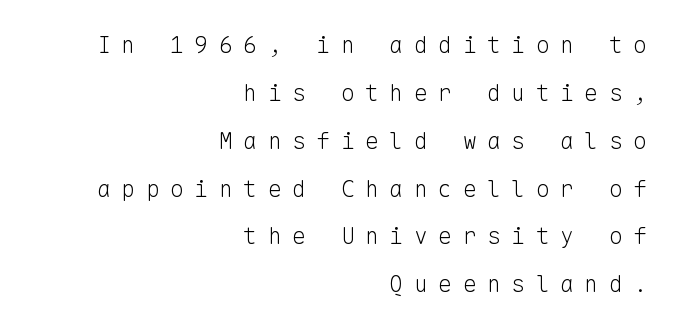
The image shows 23 px text type, upright; set right-aligned, loose line spacing (2.08x), unusually wide letter spacing (+0.46 em), not underlined.
